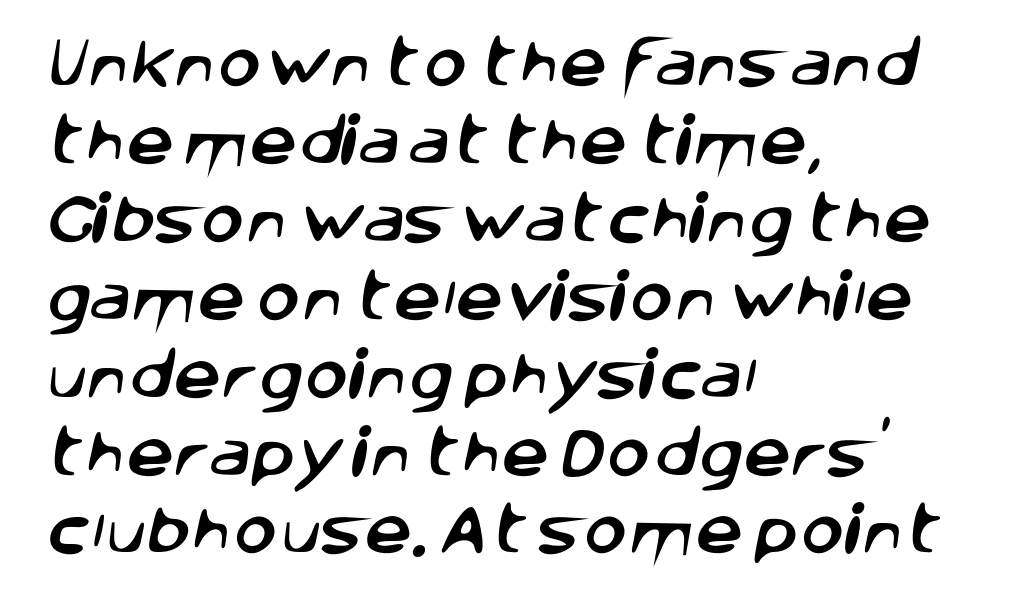
Q: Is the typeface a serif or a sans-serif typeface? A: Sans-serif.
Q: Is the text underlined? A: No.
Q: How is the paragraph aligned? A: Left-aligned.
Q: Is the spacing between letters normal or unusually wide? A: Normal.
Q: Is the spacing between lines tight, normal or loose? A: Normal.
Q: Width (condensed, normal, or wide)? A: Normal.
Q: Stroke contrast? A: Low.
Q: x-height? A: Large.
Q: Monospaced? A: No.
